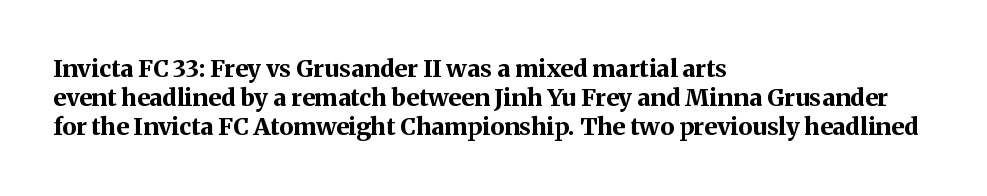
{"italic": "no", "bold": "yes", "underline": "no", "align": "left", "line_spacing_ratio": 1.21, "letter_spacing": "normal", "letter_spacing_em": 0.0, "glyph_px": 24}
